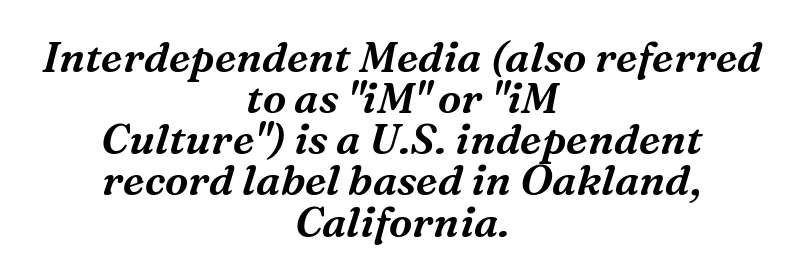
The image shows 42 px serif type, italic (leaning right); set centered, tight line spacing (0.98x), normal letter spacing, not underlined; medium stroke contrast and a medium x-height.
